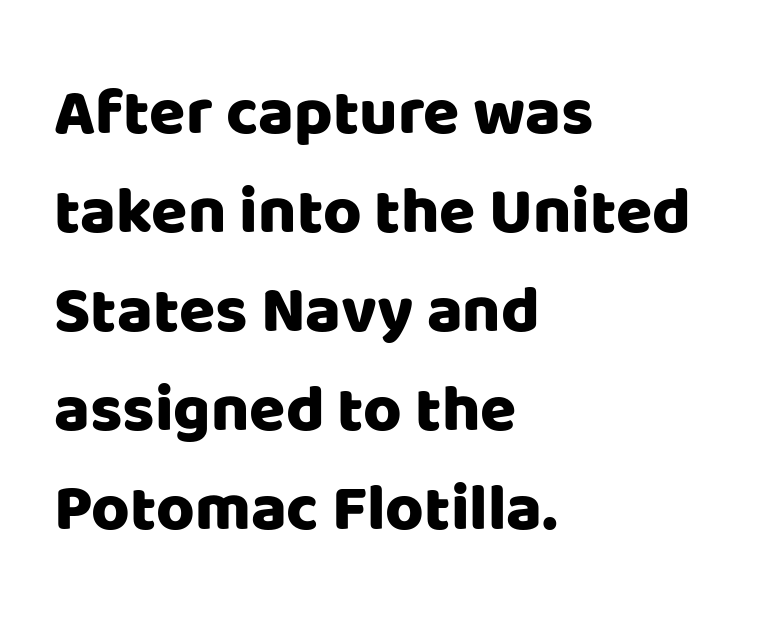
The image shows 66 px sans-serif type, upright; set left-aligned, normal line spacing (1.5x), normal letter spacing, not underlined; low stroke contrast and a large x-height.
